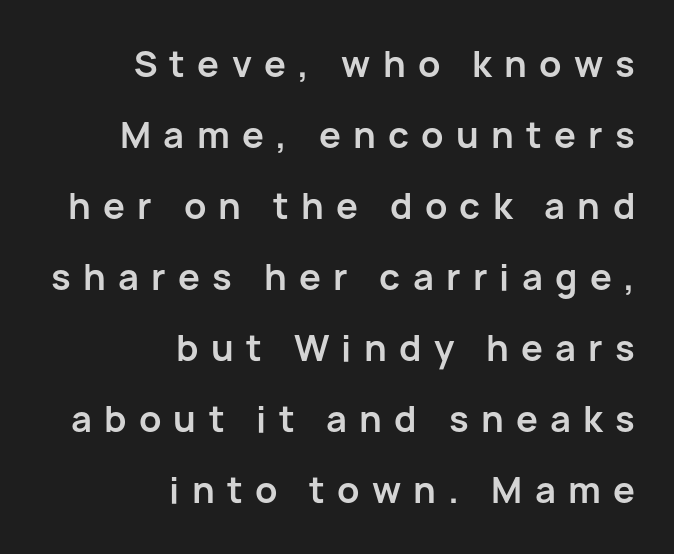
Horizontal bands of white between lines are thick stripes. Every row of glyphs terminates at an identical x-position on the right. What stands out about the letter spacing? Its width — letters are far apart. Think of a printed novel: that variable character pitch is what you see here. Vertical strokes here are truly vertical.
